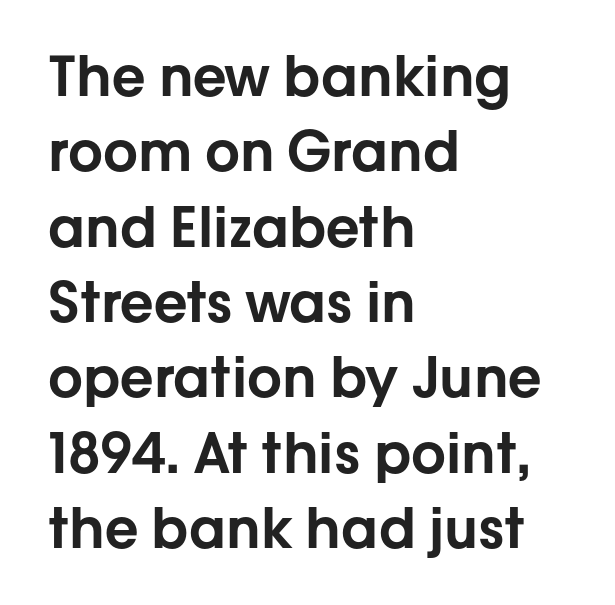
{"serif": "no", "italic": "no", "width": "normal", "stroke_contrast": "low", "x_height": "medium", "monospaced": "no", "underline": "no", "align": "left", "line_spacing": "normal", "line_spacing_ratio": 1.37, "letter_spacing": "normal", "letter_spacing_em": 0.0, "glyph_px": 55}
